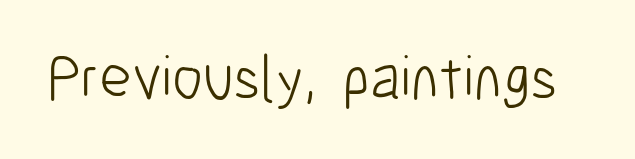
The image shows 62 px light, condensed sans-serif type, upright; set normal letter spacing, not underlined; low stroke contrast and a medium x-height.
